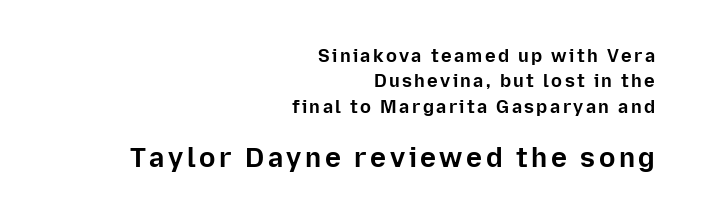
Q: Is the text bold? A: Yes.
Q: Is the text italic (slanted)? A: No, it is upright.
Q: Is the text underlined? A: No.
Q: How is the paragraph aligned? A: Right-aligned.
Q: Is the spacing between lines tight, normal or loose? A: Normal.
Q: Which block of text is set in a larger size, the first (top) or the second (bottom)? A: The second (bottom) one.
